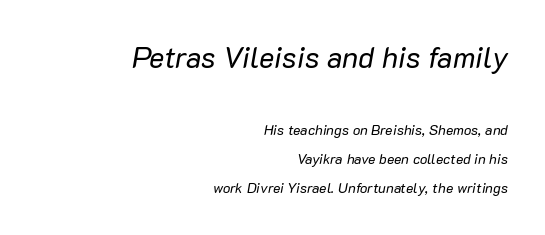
{"italic": "yes", "lean": "right", "slant_degrees": 10, "bold": "no", "weight": "regular", "width": "normal", "stroke_contrast": "low", "x_height": "medium", "monospaced": "no", "underline": "no", "align": "right", "line_spacing": "loose", "line_spacing_ratio": 2.07, "letter_spacing": "normal", "letter_spacing_em": 0.0, "larger_block": "first", "size_ratio": 2.07, "glyph_px": 29}
